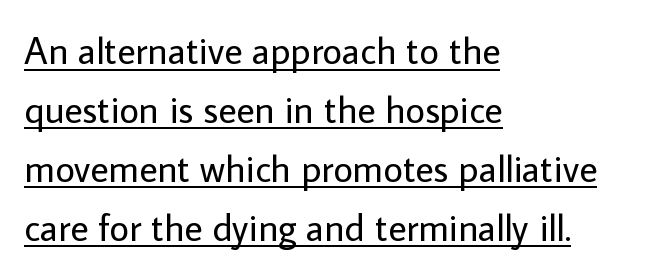
The image shows 38 px regular-weight sans-serif type, upright; set left-aligned, normal line spacing (1.55x), normal letter spacing, underlined; low stroke contrast and a medium x-height.
